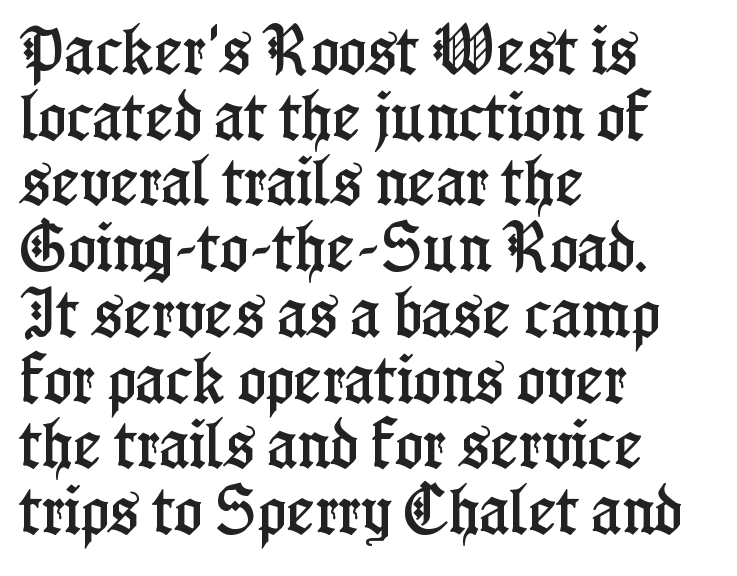
Standard letterfit; no display-style spreading of the glyphs. The lettering stays uniformly vertical, giving the passage a roman look. Proportional: the letters do not fall into vertical columns. The setting favours the left margin, as ordinary paragraphs usually do. Words float on clear page, feet unadorned. These lines are composed in type with serifs.
